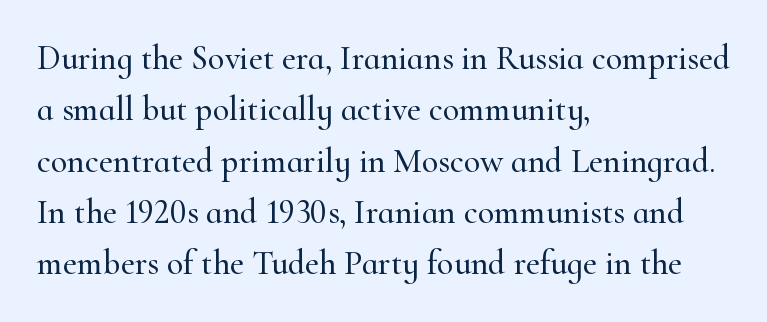
Q: Is the text italic (slanted)? A: No, it is upright.
Q: Is the typeface a serif or a sans-serif typeface? A: Serif.
Q: Is the text underlined? A: No.
Q: How is the paragraph aligned? A: Left-aligned.
Q: Is the spacing between letters normal or unusually wide? A: Normal.
Q: Is the spacing between lines tight, normal or loose? A: Normal.
Q: Width (condensed, normal, or wide)? A: Normal.
Q: Stroke contrast? A: High.
Q: x-height? A: Small.
Q: Monospaced? A: No.
